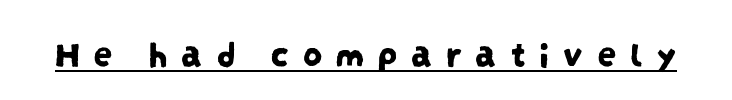
Q: Is the typeface a serif or a sans-serif typeface? A: Sans-serif.
Q: Is the text underlined? A: Yes.
Q: Is the spacing between letters normal or unusually wide? A: Unusually wide.
Q: Width (condensed, normal, or wide)? A: Condensed.
Q: Stroke contrast? A: Low.
Q: x-height? A: Large.
Q: Monospaced? A: No.
